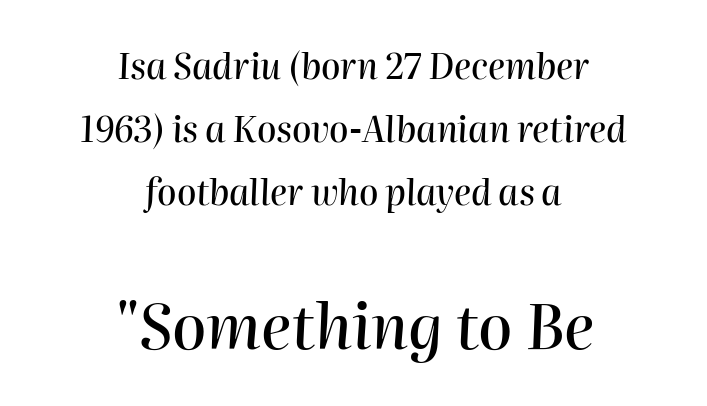
Each row of text sits above clean, open space. These lines were composed using italics. Spacing verdict: proportional, widths tailored to each character. If you squint, the bottom block still reads clearly — it's the larger of the two. In terms of letterspacing, this is plain default setting. Both edges are ragged and mirror each other, which tells us the setting is centered.
